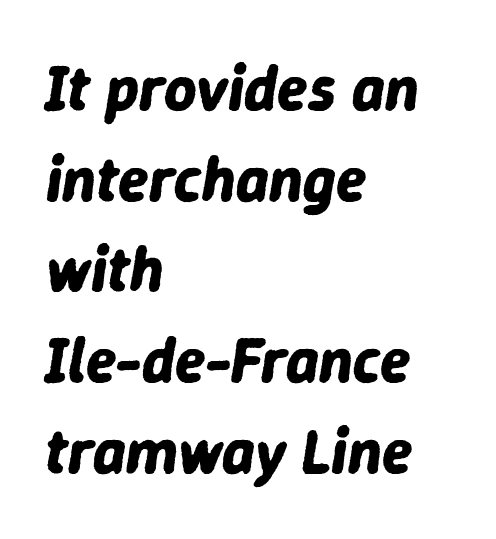
The image shows 63 px bold type, italic (leaning right); set left-aligned, normal line spacing (1.44x), normal letter spacing, not underlined; low stroke contrast and a medium x-height.
